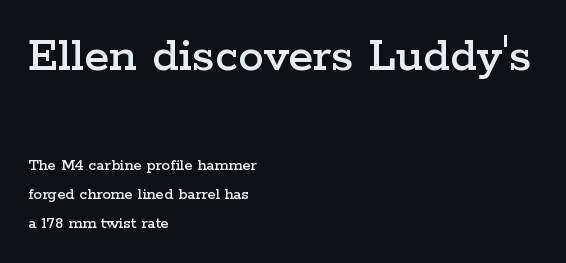
Q: Is the text italic (slanted)? A: No, it is upright.
Q: Is the typeface a serif or a sans-serif typeface? A: Serif.
Q: Is the text underlined? A: No.
Q: How is the paragraph aligned? A: Left-aligned.
Q: Is the spacing between letters normal or unusually wide? A: Normal.
Q: Which block of text is set in a larger size, the first (top) or the second (bottom)? A: The first (top) one.
Q: Width (condensed, normal, or wide)? A: Wide.
Q: Stroke contrast? A: Low.
Q: x-height? A: Medium.
Q: Monospaced? A: No.
